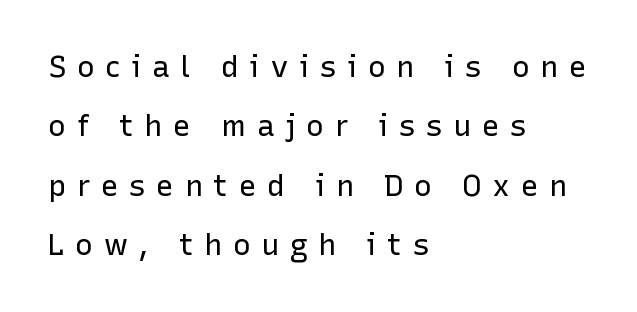
Q: Is the text bold? A: No.
Q: Is the text italic (slanted)? A: No, it is upright.
Q: Is the typeface a serif or a sans-serif typeface? A: Sans-serif.
Q: Is the text underlined? A: No.
Q: How is the paragraph aligned? A: Left-aligned.
Q: Is the spacing between letters normal or unusually wide? A: Unusually wide.
Q: Is the spacing between lines tight, normal or loose? A: Loose.
Q: Width (condensed, normal, or wide)? A: Normal.
Q: Stroke contrast? A: Low.
Q: x-height? A: Medium.
Q: Monospaced? A: No.
